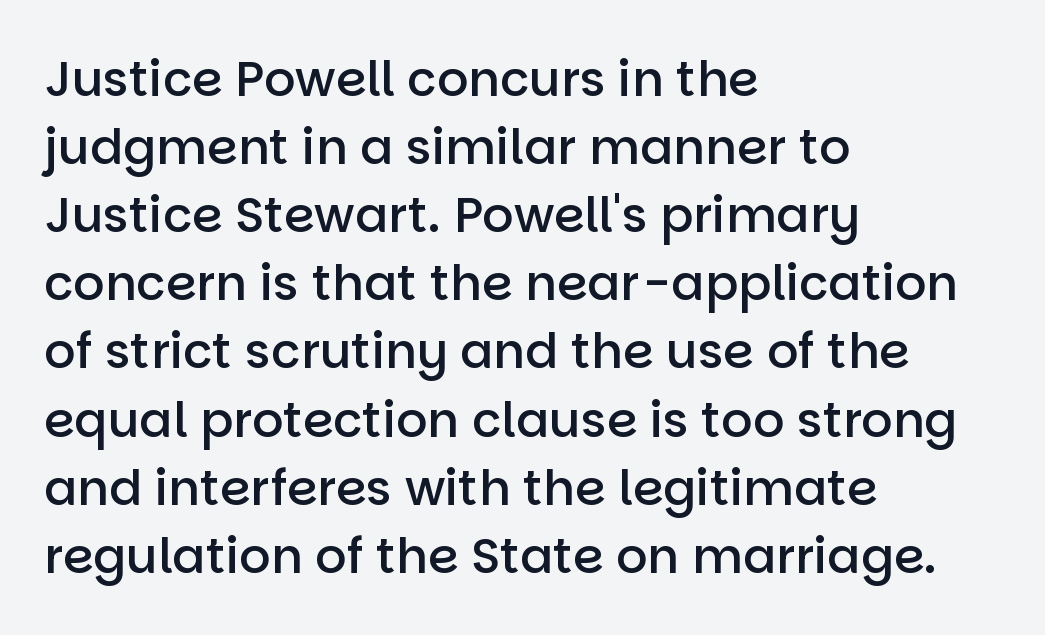
{"serif": "no", "italic": "no", "bold": "semi", "weight": "semibold", "width": "normal", "stroke_contrast": "low", "x_height": "large", "monospaced": "no", "underline": "no", "align": "left", "line_spacing": "normal", "line_spacing_ratio": 1.39, "letter_spacing": "normal", "letter_spacing_em": 0.0, "glyph_px": 49}
